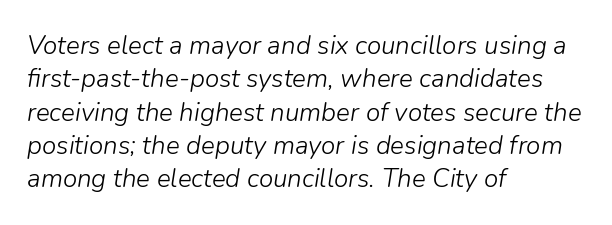
{"italic": "yes", "lean": "right", "slant_degrees": 9, "bold": "no", "underline": "no", "align": "left", "line_spacing": "normal", "line_spacing_ratio": 1.28, "letter_spacing": "normal", "letter_spacing_em": 0.0, "glyph_px": 26}
